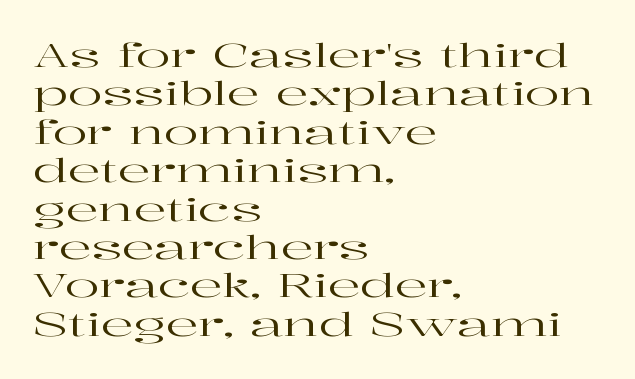
Q: Is the text italic (slanted)? A: No, it is upright.
Q: Is the typeface a serif or a sans-serif typeface? A: Serif.
Q: Is the text underlined? A: No.
Q: How is the paragraph aligned? A: Left-aligned.
Q: Is the spacing between letters normal or unusually wide? A: Normal.
Q: Width (condensed, normal, or wide)? A: Wide.
Q: Stroke contrast? A: High.
Q: x-height? A: Medium.
Q: Monospaced? A: No.
